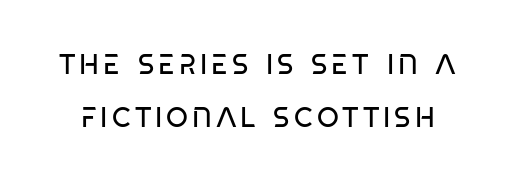
Q: Is the text bold? A: No.
Q: Is the typeface a serif or a sans-serif typeface? A: Sans-serif.
Q: Is the text underlined? A: No.
Q: Is the spacing between lines tight, normal or loose? A: Loose.
Q: Width (condensed, normal, or wide)? A: Condensed.
Q: Stroke contrast? A: Low.
Q: x-height? A: Large.
Q: Monospaced? A: No.
